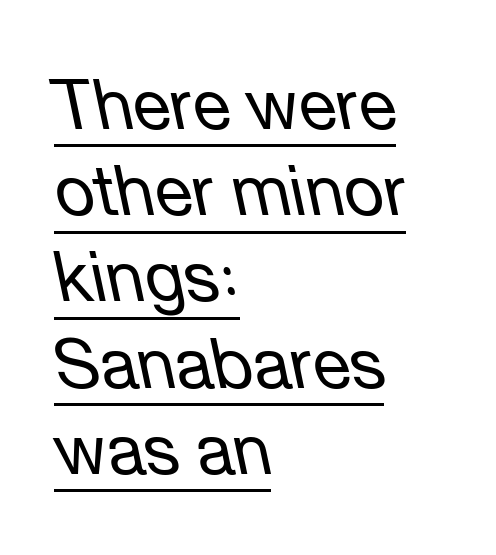
The image shows 69 px regular-weight type, italic (leaning left); set left-aligned, normal line spacing (1.25x), normal letter spacing, underlined; low stroke contrast and a medium x-height.
